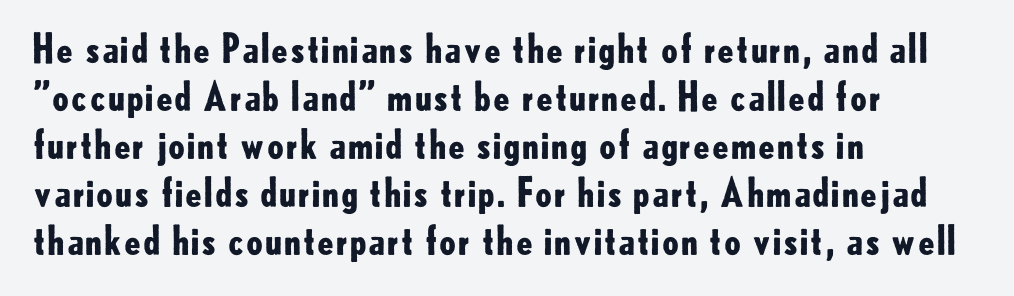
Thick stems and heavy bowls — unmistakably bold. A bare baseline throughout the passage. Ordinary non-slanted type is in use. Grotesque or geometric, the face here clearly has no serifs.
